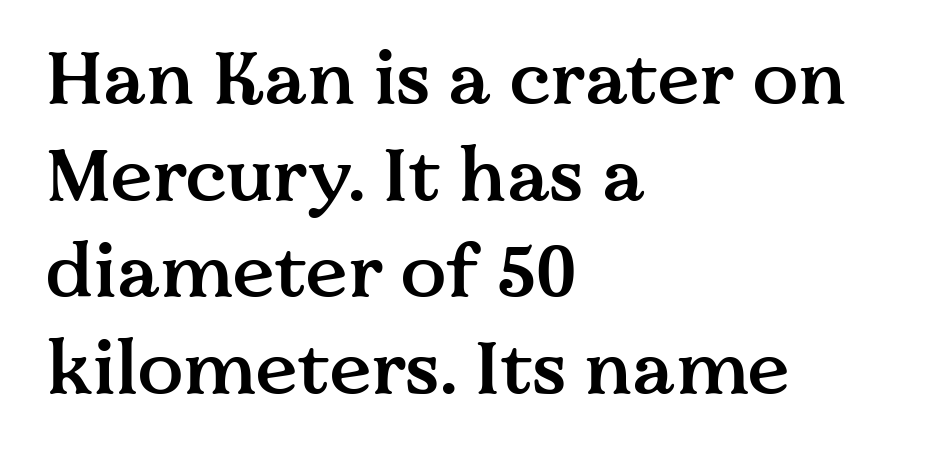
The image shows 75 px semibold serif type, upright; set left-aligned, normal line spacing (1.29x), normal letter spacing, not underlined; medium stroke contrast and a medium x-height.
